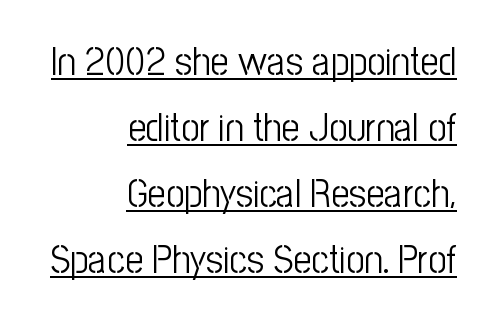
Q: Is the text bold? A: No.
Q: Is the text italic (slanted)? A: No, it is upright.
Q: Is the typeface a serif or a sans-serif typeface? A: Sans-serif.
Q: Is the text underlined? A: Yes.
Q: How is the paragraph aligned? A: Right-aligned.
Q: Is the spacing between letters normal or unusually wide? A: Normal.
Q: Is the spacing between lines tight, normal or loose? A: Normal.
Q: Width (condensed, normal, or wide)? A: Condensed.
Q: Stroke contrast? A: Low.
Q: x-height? A: Medium.
Q: Monospaced? A: No.
